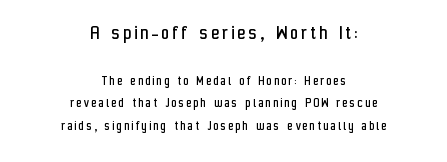
Q: Is the text bold? A: No.
Q: Is the text italic (slanted)? A: No, it is upright.
Q: Is the text underlined? A: No.
Q: How is the paragraph aligned? A: Centered.
Q: Is the spacing between lines tight, normal or loose? A: Normal.
Q: Which block of text is set in a larger size, the first (top) or the second (bottom)? A: The first (top) one.
